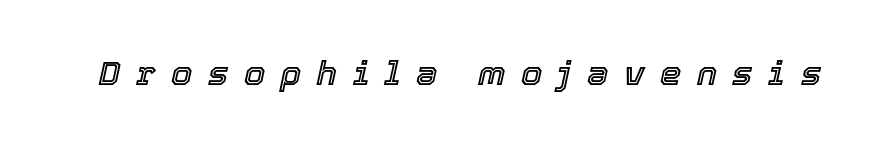
The image shows 34 px text type, italic (leaning right); set unusually wide letter spacing (+0.46 em), not underlined; a medium x-height.
